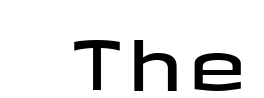
I'd call this a sans setting — the letters go barefoot. Quick note: not italic, upright. Underline: present.
